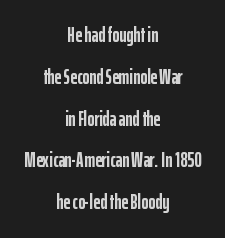
As a designer I'd log this as weight 700, bold. Successive baselines arrive slowly, with a big drop between each. No extra tracking has been applied to these lines. Check the space under the baseline: it is left empty.
